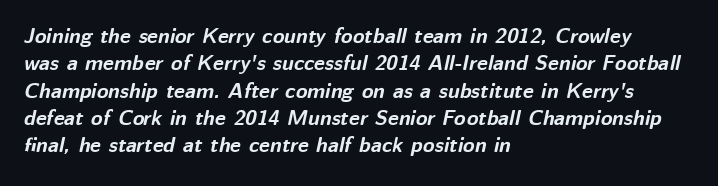
{"italic": "yes", "lean": "right", "slant_degrees": 12, "bold": "yes", "underline": "no", "align": "left", "line_spacing": "normal", "line_spacing_ratio": 1.3, "letter_spacing": "normal", "letter_spacing_em": 0.0, "glyph_px": 21}
